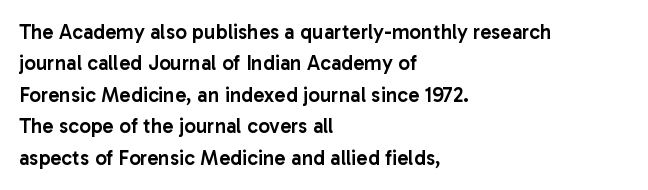
{"italic": "no", "bold": "semi", "underline": "no", "align": "left", "line_spacing": "normal", "line_spacing_ratio": 1.5, "letter_spacing": "normal", "letter_spacing_em": 0.0, "glyph_px": 21}
